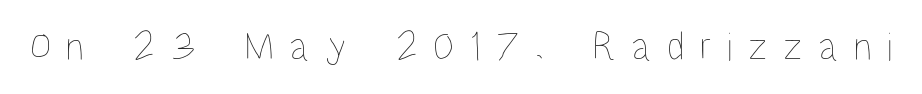
{"italic": "no", "bold": "no", "weight": "thin", "width": "condensed", "stroke_contrast": "low", "x_height": "large", "monospaced": "no", "underline": "no", "letter_spacing": "wide", "letter_spacing_em": 0.38, "glyph_px": 41}
